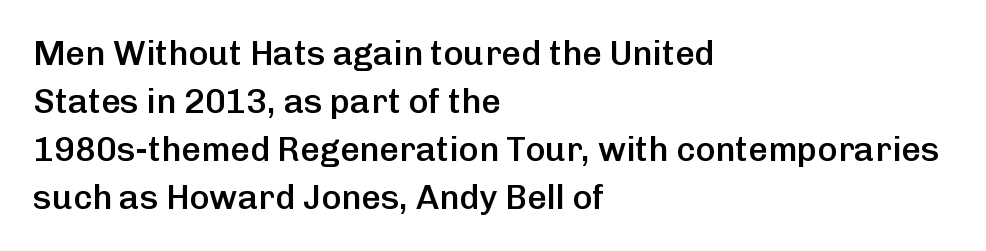
{"serif": "no", "italic": "no", "bold": "semi", "weight": "semibold", "width": "normal", "stroke_contrast": "low", "x_height": "medium", "monospaced": "no", "underline": "no", "align": "left", "line_spacing": "normal", "line_spacing_ratio": 1.41, "letter_spacing": "normal", "letter_spacing_em": 0.0, "glyph_px": 34}
